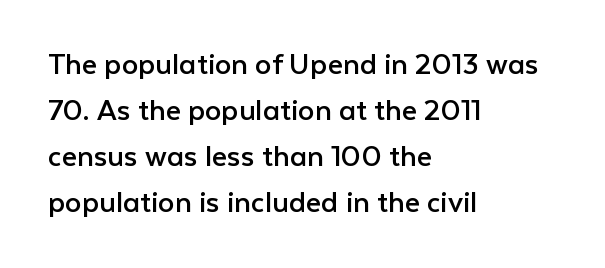
The image shows 33 px regular-weight sans-serif type, upright; set left-aligned, normal line spacing (1.39x), normal letter spacing, not underlined; low stroke contrast and a medium x-height.
